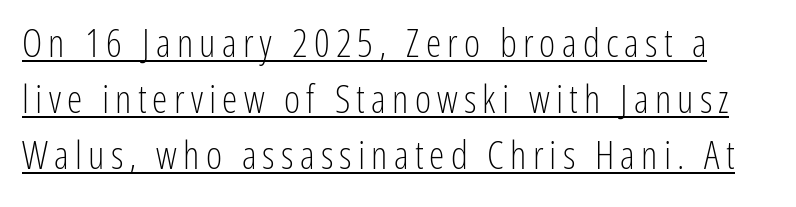
The image shows 39 px light, condensed sans-serif type, upright; set normal line spacing (1.43x), underlined; low stroke contrast and a medium x-height.
